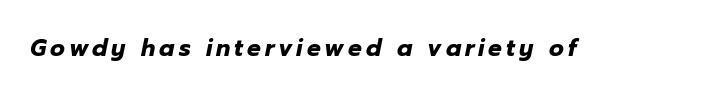
The image shows 23 px bold type, italic (leaning right); set not underlined.
